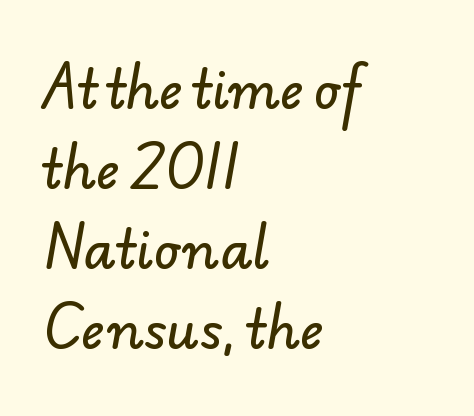
Q: Is the typeface a serif or a sans-serif typeface? A: Sans-serif.
Q: Is the text underlined? A: No.
Q: How is the paragraph aligned? A: Left-aligned.
Q: Is the spacing between letters normal or unusually wide? A: Normal.
Q: Is the spacing between lines tight, normal or loose? A: Normal.
Q: Width (condensed, normal, or wide)? A: Normal.
Q: Stroke contrast? A: Low.
Q: x-height? A: Small.
Q: Monospaced? A: No.
